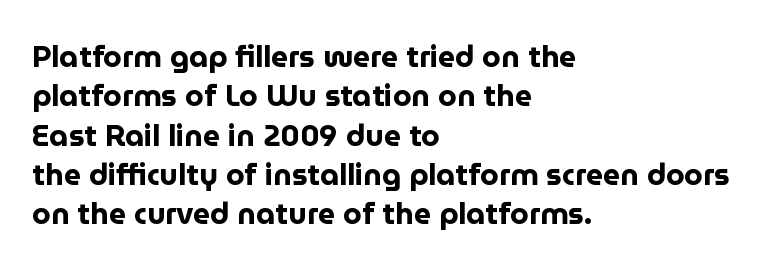
The image shows 30 px bold sans-serif type, upright; set left-aligned, normal line spacing (1.31x), normal letter spacing, not underlined; low stroke contrast and a medium x-height.
